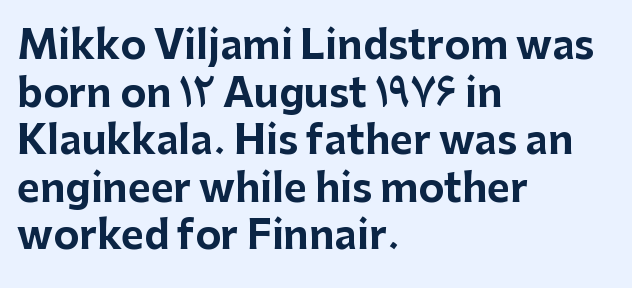
{"serif": "no", "italic": "no", "bold": "yes", "weight": "bold", "width": "normal", "stroke_contrast": "low", "x_height": "medium", "monospaced": "no", "underline": "no", "align": "left", "line_spacing_ratio": 1.22, "letter_spacing": "normal", "letter_spacing_em": 0.0, "glyph_px": 39}
